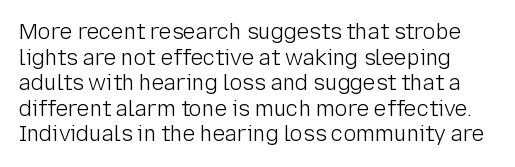
{"italic": "no", "bold": "no", "underline": "no", "line_spacing_ratio": 1.22, "letter_spacing": "normal", "letter_spacing_em": 0.0, "glyph_px": 21}
